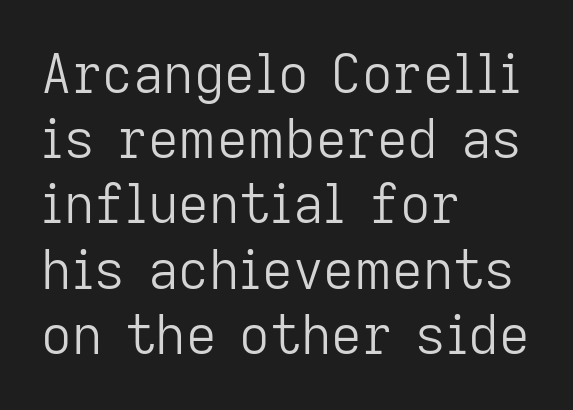
The image shows 53 px light sans-serif type, upright; set left-aligned, line spacing 1.23x, normal letter spacing, not underlined; low stroke contrast and a medium x-height.
